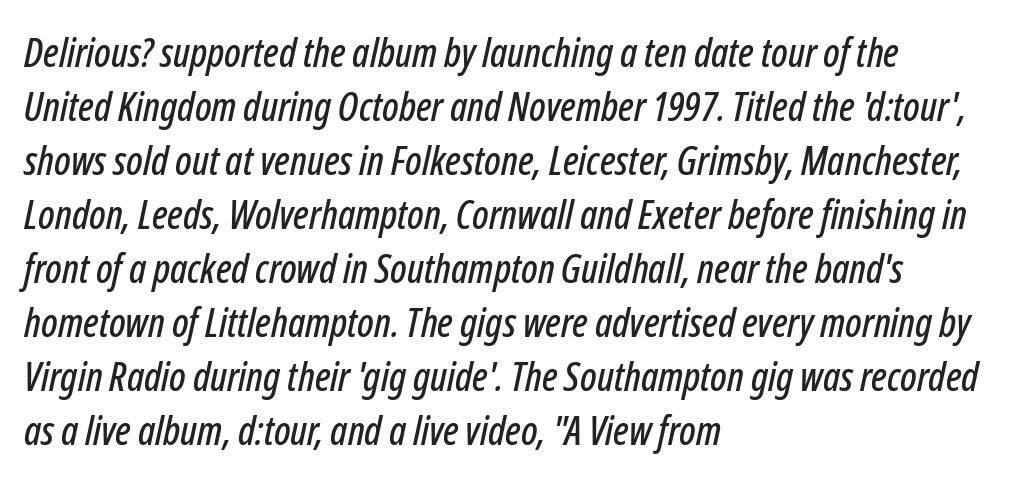
Q: Is the text italic (slanted)? A: Yes, it leans right by about 12 degrees.
Q: Is the text underlined? A: No.
Q: How is the paragraph aligned? A: Left-aligned.
Q: Is the spacing between letters normal or unusually wide? A: Normal.
Q: Is the spacing between lines tight, normal or loose? A: Normal.
Q: Width (condensed, normal, or wide)? A: Condensed.
Q: Stroke contrast? A: Low.
Q: x-height? A: Medium.
Q: Monospaced? A: No.
